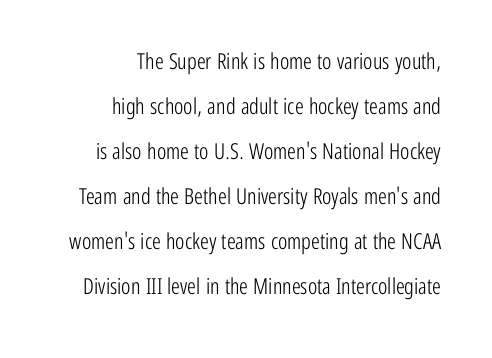
{"italic": "no", "bold": "no", "underline": "no", "align": "right", "line_spacing": "loose", "line_spacing_ratio": 2.05, "letter_spacing": "normal", "letter_spacing_em": 0.0, "glyph_px": 22}
